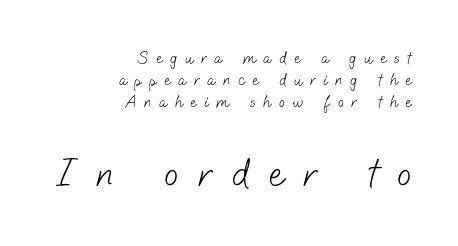
{"serif": "no", "bold": "no", "weight": "light", "width": "normal", "stroke_contrast": "low", "x_height": "small", "monospaced": "no", "underline": "no", "align": "right", "line_spacing": "normal", "line_spacing_ratio": 1.3, "letter_spacing": "wide", "letter_spacing_em": 0.47, "larger_block": "second", "size_ratio": 2.47, "glyph_px": 42}
